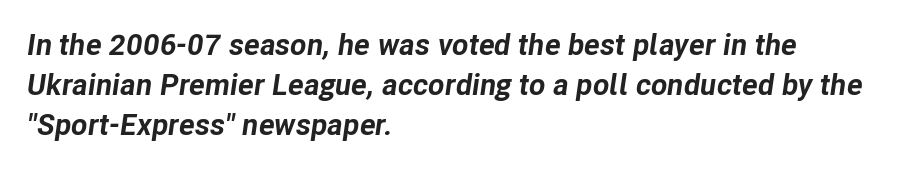
Q: Is the text bold? A: Yes.
Q: Is the text italic (slanted)? A: Yes, it leans right by about 8 degrees.
Q: Is the text underlined? A: No.
Q: How is the paragraph aligned? A: Left-aligned.
Q: Is the spacing between letters normal or unusually wide? A: Normal.
Q: Is the spacing between lines tight, normal or loose? A: Normal.
Q: Width (condensed, normal, or wide)? A: Normal.
Q: Stroke contrast? A: Low.
Q: x-height? A: Medium.
Q: Monospaced? A: No.
